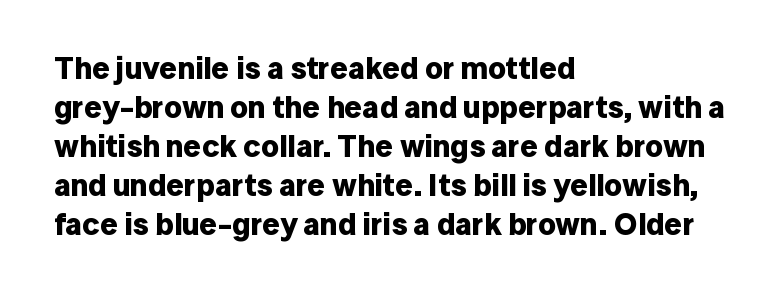
Quick note: interline space is typical. No feet cap the strokes, marking this as sans-serif type. The zone under the glyphs is completely vacant. I'd describe the lettering as bold — thick and assertive. Do the characters align in a grid? No, the font is proportional.
